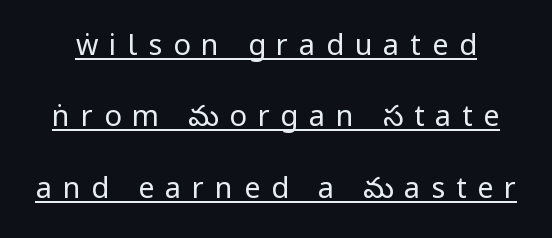
The font family rendered here belongs to the sans-serif group. Loose tracking; the words dissolve into strings of separated letters. A typographer would call this underscored text. This is roman type, the default non-slanted kind.
